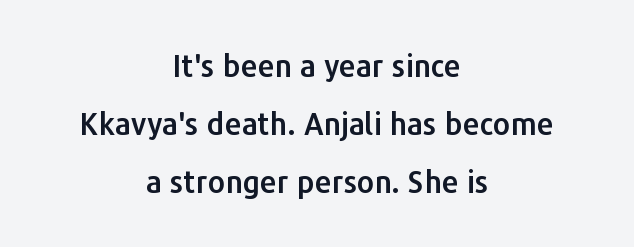
The image shows 30 px sans-serif type, upright; set centered, loose line spacing (1.93x), normal letter spacing, not underlined; low stroke contrast and a medium x-height.
